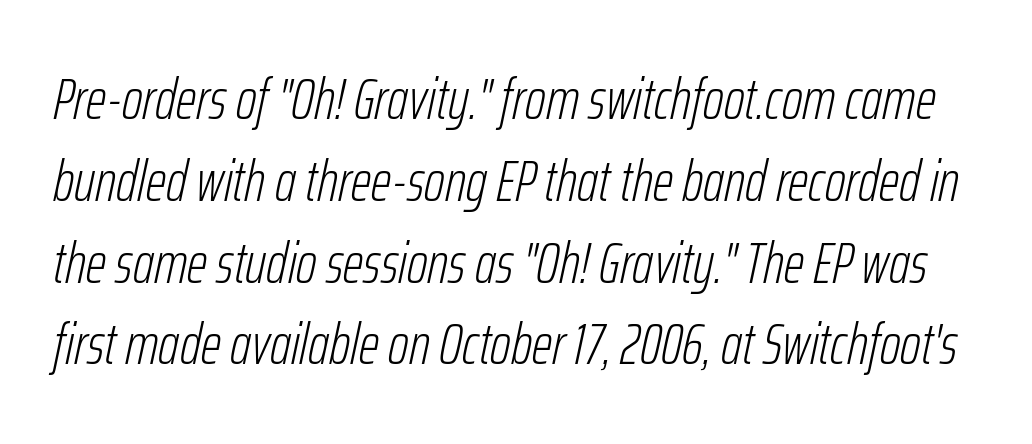
Q: Is the text bold? A: No.
Q: Is the text italic (slanted)? A: Yes, it leans right by about 12 degrees.
Q: Is the text underlined? A: No.
Q: Is the spacing between letters normal or unusually wide? A: Normal.
Q: Is the spacing between lines tight, normal or loose? A: Normal.
Q: Width (condensed, normal, or wide)? A: Condensed.
Q: Stroke contrast? A: Low.
Q: x-height? A: Medium.
Q: Monospaced? A: No.
